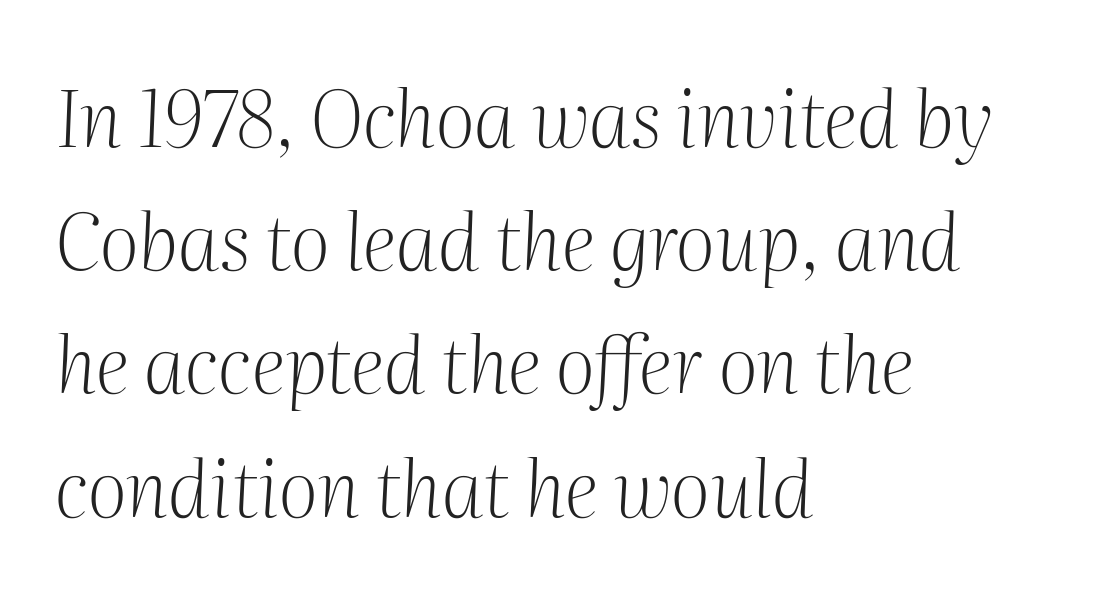
{"serif": "yes", "italic": "yes", "lean": "right", "slant_degrees": 2, "bold": "no", "weight": "light", "width": "normal", "stroke_contrast": "medium", "x_height": "medium", "monospaced": "no", "underline": "no", "align": "left", "line_spacing": "normal", "line_spacing_ratio": 1.58, "letter_spacing": "normal", "letter_spacing_em": 0.0, "glyph_px": 78}
